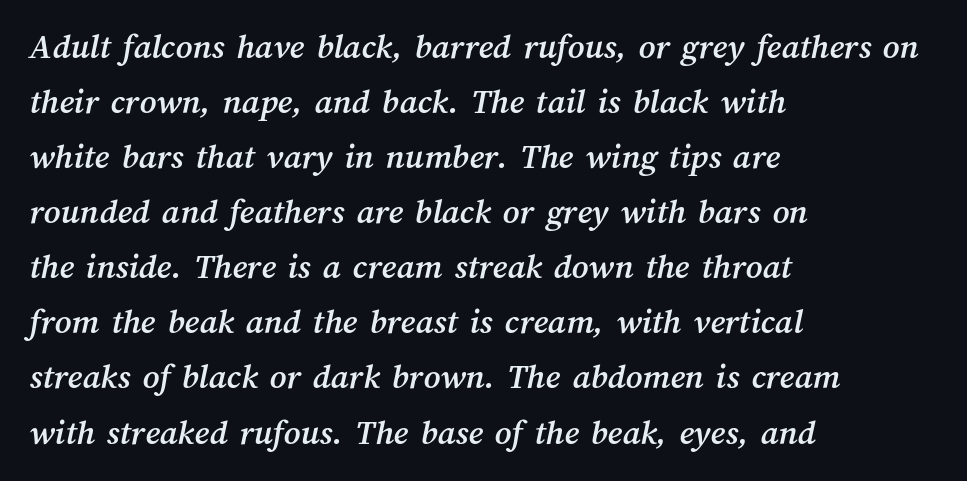
The type is set solid horizontally, with unmodified tracking. Quick note: interline space is typical. The rendering uses natural spacing where letterforms have individual widths. The text block is weighted toward the left margin, trailing off unevenly rightward. The baseline area is clear.
